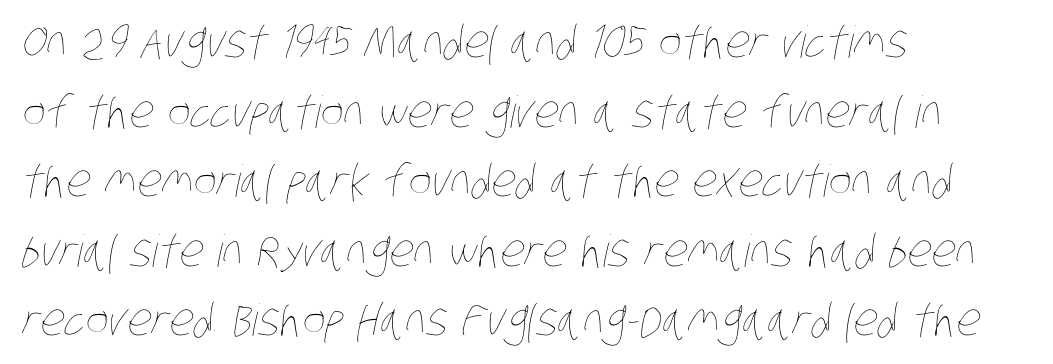
The image shows 44 px thin, condensed type; set left-aligned, normal line spacing (1.58x), normal letter spacing, not underlined; low stroke contrast and a large x-height.
